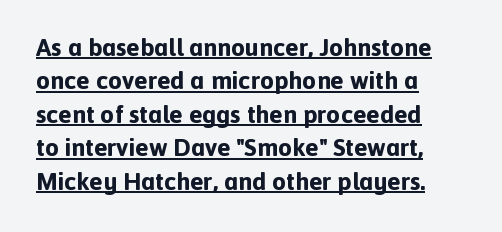
The image shows 25 px bold type, upright; set left-aligned, normal line spacing (1.34x), normal letter spacing, underlined.
